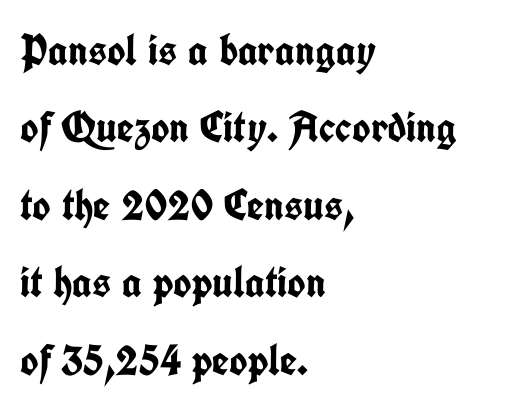
{"serif": "no", "italic": "no", "bold": "yes", "weight": "semibold", "width": "condensed", "stroke_contrast": "low", "x_height": "medium", "monospaced": "no", "underline": "no", "align": "left", "line_spacing_ratio": 1.76, "letter_spacing": "normal", "letter_spacing_em": 0.0, "glyph_px": 44}
